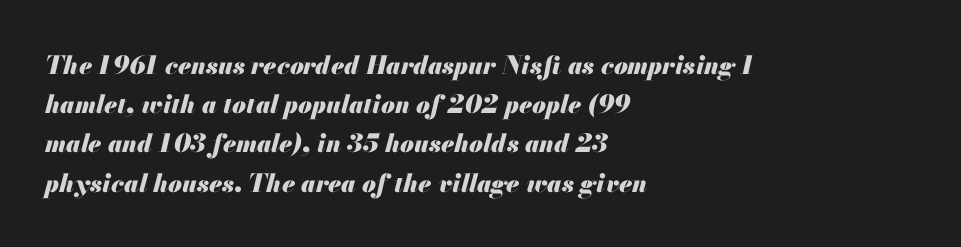
{"italic": "yes", "lean": "right", "slant_degrees": 13, "bold": "yes", "underline": "no", "align": "left", "line_spacing": "normal", "line_spacing_ratio": 1.57, "letter_spacing": "normal", "letter_spacing_em": 0.0, "glyph_px": 25}
